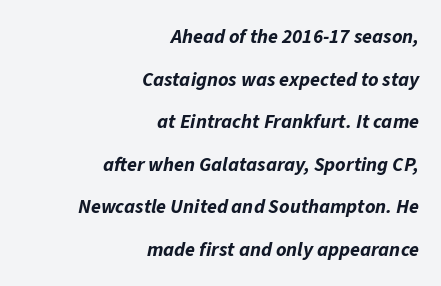
The image shows 20 px bold type, italic (leaning right); set right-aligned, loose line spacing (2.13x), normal letter spacing, not underlined.
